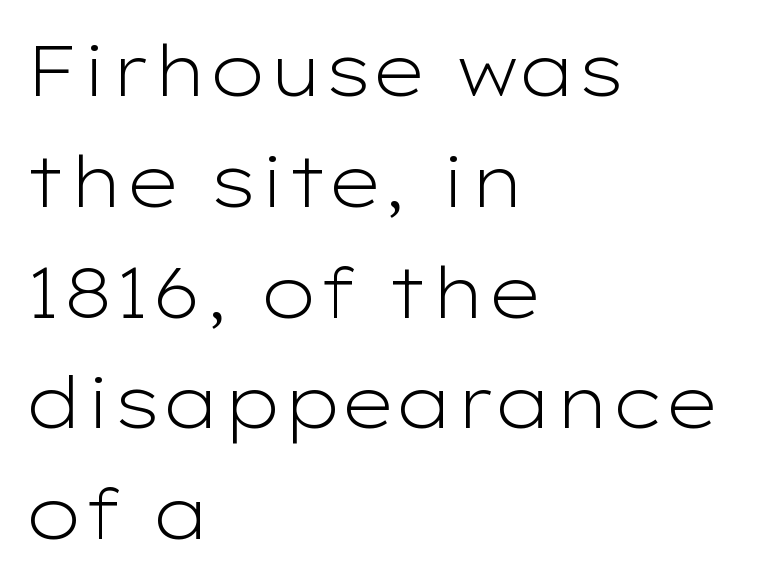
What's the leading like? Ordinary, nothing unusual. These lines keep a tight, regular rhythm from letter to letter. A typesetter would call this proportional, since set widths differ per character. No chunkiness to these letters — they're not bold.
